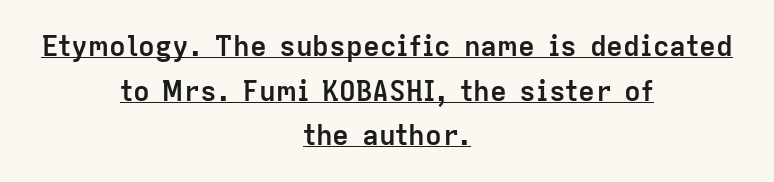
The image shows 28 px semibold sans-serif type, upright; set centered, normal line spacing (1.59x), normal letter spacing, underlined; low stroke contrast and a medium x-height.
